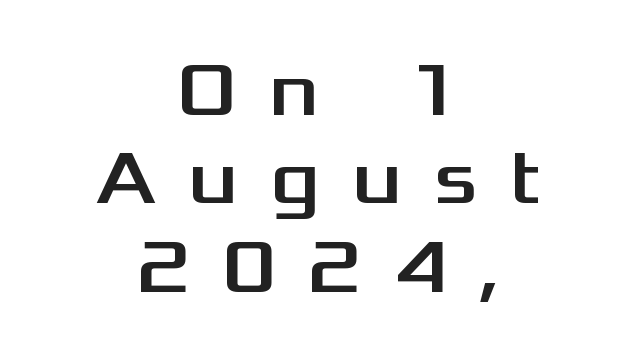
A centered setting, common on invitations and titles, is used for this passage. This sample uses expanded letter spacing, leaving extra air between glyphs. The face used here is proportionally spaced, like ordinary book or web type. Tall strokes in this sample are plumb rather than angled. Descender tails drop into unmarked territory. The glyphs in this specimen are sans serif.
